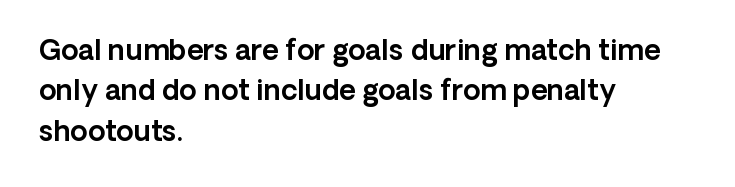
{"serif": "no", "italic": "no", "width": "normal", "x_height": "medium", "monospaced": "no", "underline": "no", "align": "left", "line_spacing": "normal", "line_spacing_ratio": 1.44, "letter_spacing": "normal", "letter_spacing_em": 0.0, "glyph_px": 28}
